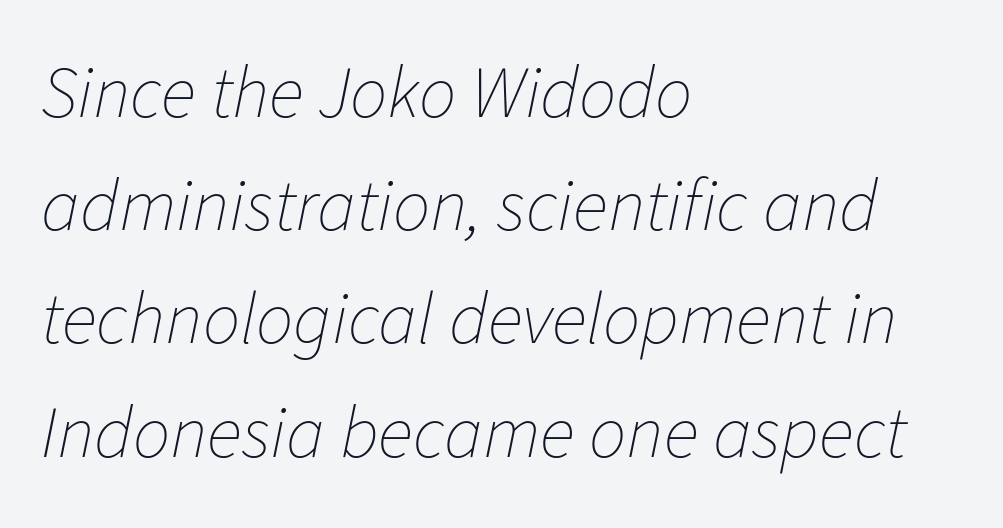
The image shows 74 px thin type, italic (leaning right); set left-aligned, normal line spacing (1.53x), normal letter spacing, not underlined; low stroke contrast and a medium x-height.
